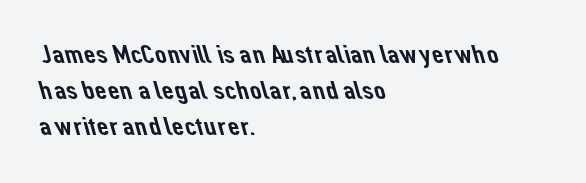
The image shows 26 px text type; set left-aligned, normal line spacing (1.38x), normal letter spacing, not underlined.
